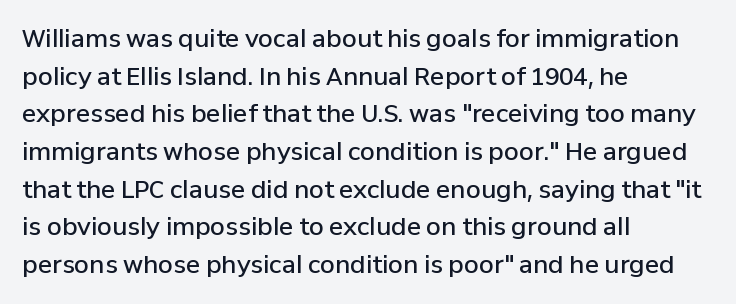
The image shows 24 px text type, upright; set left-aligned, normal line spacing (1.57x), normal letter spacing, not underlined.
